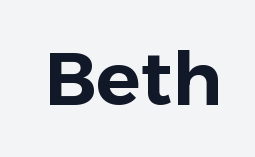
The image shows 74 px sans-serif type, upright; set normal letter spacing, not underlined; low stroke contrast and a medium x-height.
